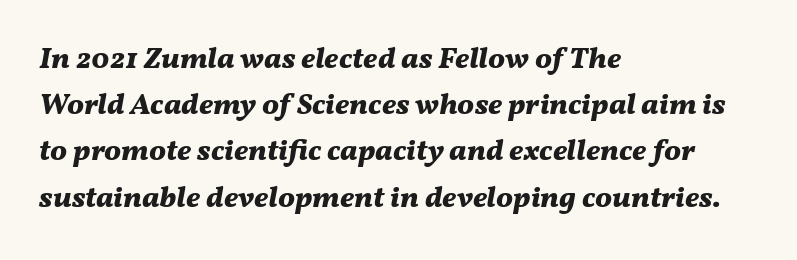
{"italic": "yes", "lean": "right", "slant_degrees": 11, "bold": "yes", "weight": "bold", "width": "normal", "stroke_contrast": "medium", "x_height": "medium", "monospaced": "no", "underline": "no", "align": "left", "line_spacing": "normal", "line_spacing_ratio": 1.54, "letter_spacing": "normal", "letter_spacing_em": 0.0, "glyph_px": 30}
